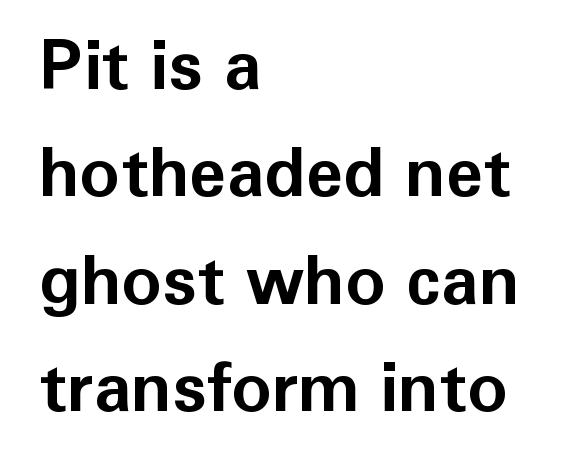
Italic: no, the glyphs are upright roman. The letterforms sit shoulder to shoulder at normal distance. Leading: standard. You can tell from the bare stems that sans-serif type was used. Just letters on the line, the space beneath them empty.
